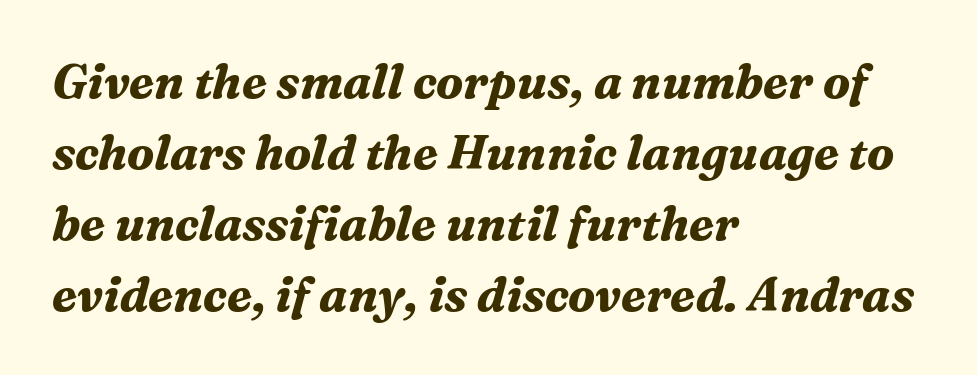
Q: Is the text bold? A: Yes.
Q: Is the text italic (slanted)? A: Yes, it leans right by about 16 degrees.
Q: Is the typeface a serif or a sans-serif typeface? A: Serif.
Q: Is the text underlined? A: No.
Q: How is the paragraph aligned? A: Left-aligned.
Q: Is the spacing between letters normal or unusually wide? A: Normal.
Q: Is the spacing between lines tight, normal or loose? A: Normal.
Q: Width (condensed, normal, or wide)? A: Normal.
Q: Stroke contrast? A: Medium.
Q: x-height? A: Medium.
Q: Monospaced? A: No.
